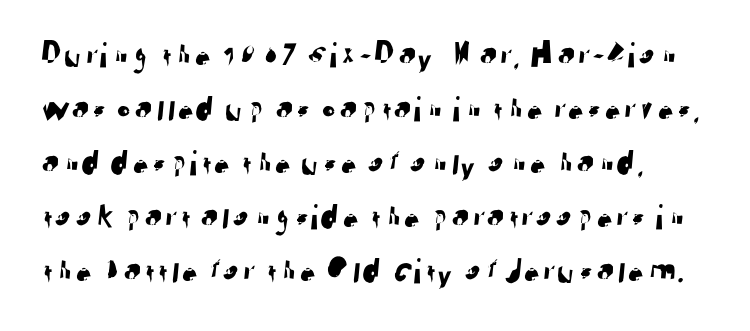
{"serif": "no", "width": "normal", "stroke_contrast": "low", "x_height": "medium", "monospaced": "no", "underline": "no", "line_spacing": "normal", "line_spacing_ratio": 1.5, "letter_spacing": "normal", "letter_spacing_em": 0.0, "glyph_px": 36}
